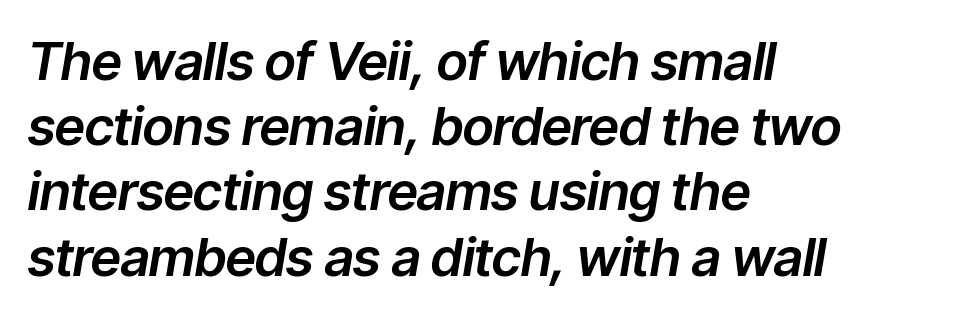
Does the lettering tilt? It does — this is italic. The tracking reads as untouched default to a designer's eye. Words float on clear page, feet unadorned. You could not count columns in this text — the font is proportionally spaced. The compositor pushed each line to the left boundary.
